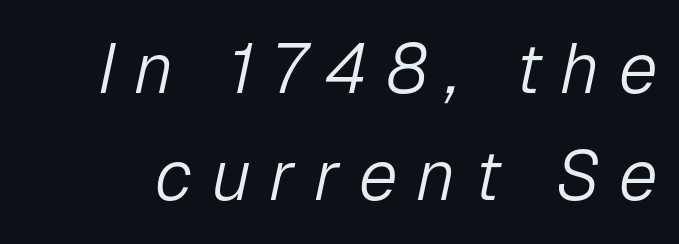
Q: Is the text bold? A: No.
Q: Is the text italic (slanted)? A: Yes, it leans right by about 12 degrees.
Q: Is the text underlined? A: No.
Q: Is the spacing between letters normal or unusually wide? A: Unusually wide.
Q: Is the spacing between lines tight, normal or loose? A: Normal.
Q: Width (condensed, normal, or wide)? A: Normal.
Q: Stroke contrast? A: Low.
Q: x-height? A: Medium.
Q: Monospaced? A: No.
